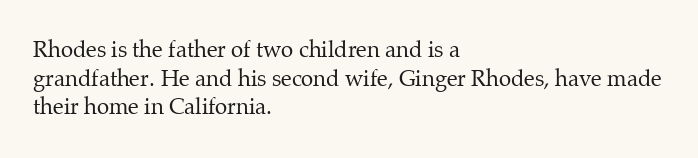
{"italic": "no", "bold": "no", "underline": "no", "align": "left", "line_spacing": "normal", "line_spacing_ratio": 1.3, "letter_spacing": "normal", "letter_spacing_em": 0.0, "glyph_px": 22}
